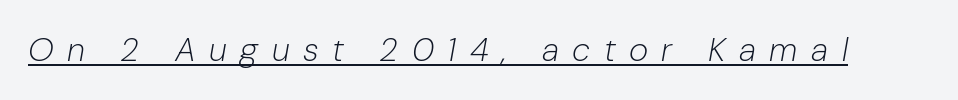
Q: Is the text bold? A: No.
Q: Is the text italic (slanted)? A: Yes, it leans right by about 10 degrees.
Q: Is the text underlined? A: Yes.
Q: Is the spacing between letters normal or unusually wide? A: Unusually wide.
Q: Width (condensed, normal, or wide)? A: Normal.
Q: Stroke contrast? A: Low.
Q: x-height? A: Medium.
Q: Monospaced? A: No.
